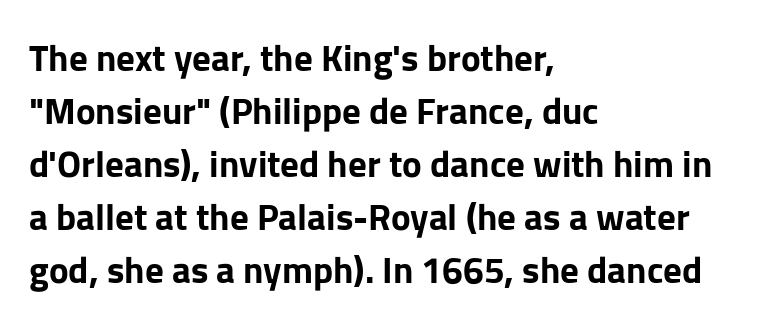
The image shows 37 px bold sans-serif type, upright; set left-aligned, normal line spacing (1.43x), normal letter spacing, not underlined; low stroke contrast and a medium x-height.
